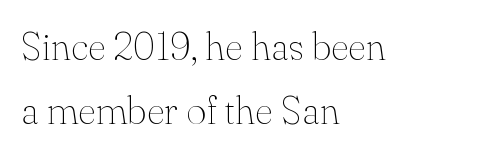
You can tell from the footed stems that serif type was used. The font sits on the lighter half of the weight spectrum, regular included. Observe the ordinary spacing: letters are neighbours, not strangers. All the whitespace from short lines collects on the right.
